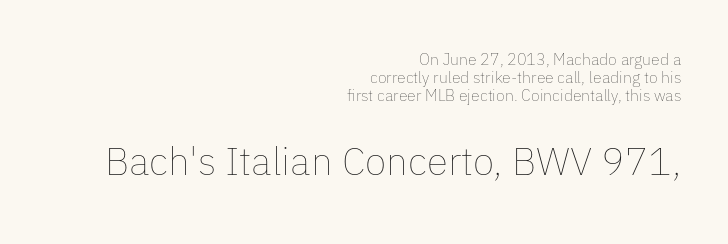
{"italic": "no", "bold": "no", "weight": "thin", "width": "normal", "stroke_contrast": "low", "x_height": "medium", "monospaced": "no", "underline": "no", "align": "right", "line_spacing": "tight", "line_spacing_ratio": 1.11, "letter_spacing": "normal", "letter_spacing_em": 0.0, "larger_block": "second", "size_ratio": 2.44, "glyph_px": 39}
